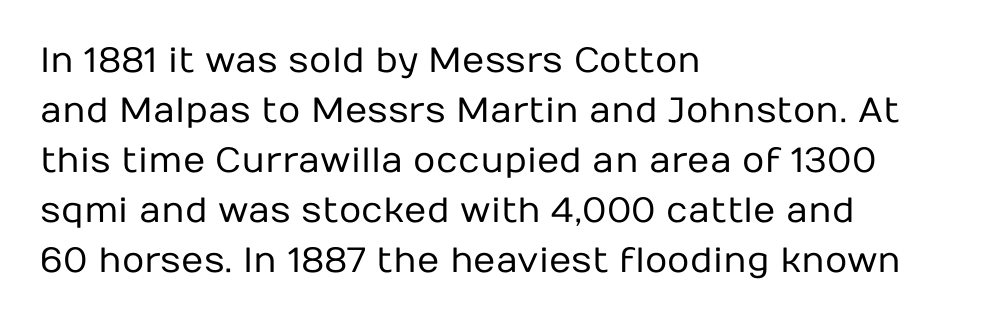
The image shows 35 px regular-weight sans-serif type, upright; set left-aligned, normal line spacing (1.43x), normal letter spacing, not underlined; low stroke contrast and a medium x-height.
